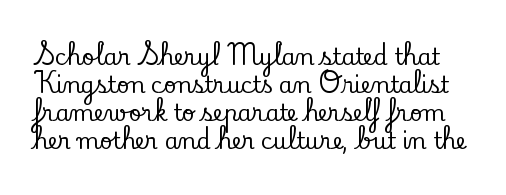
Nothing unusual about the tracking: characters are spaced as the font intends. Notice how descenders clear the ascenders below comfortably — that's standard leading. A roman cut, with each character standing at attention. Bare-footed words on every line.
